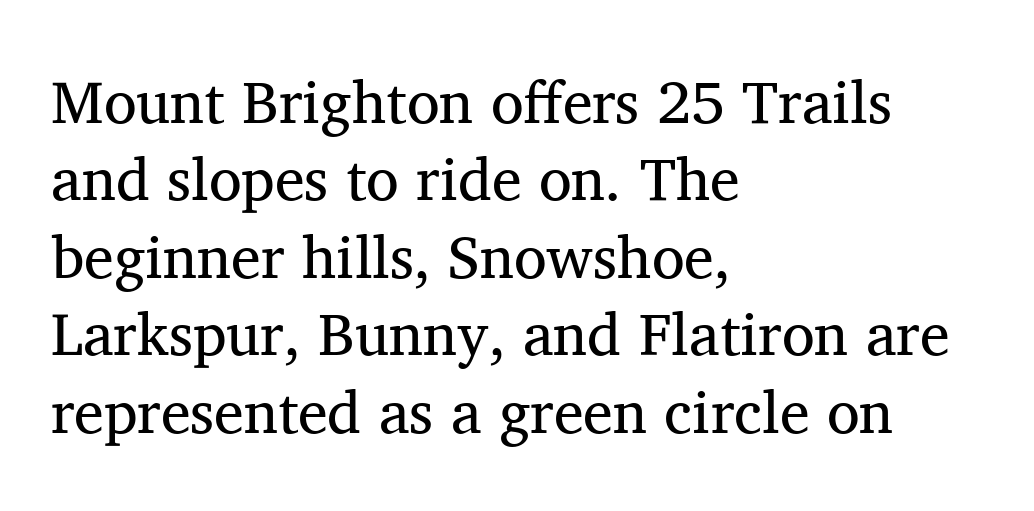
{"serif": "yes", "italic": "no", "bold": "no", "weight": "regular", "width": "normal", "stroke_contrast": "medium", "x_height": "medium", "monospaced": "no", "underline": "no", "align": "left", "line_spacing": "normal", "line_spacing_ratio": 1.29, "letter_spacing": "normal", "letter_spacing_em": 0.0, "glyph_px": 60}
